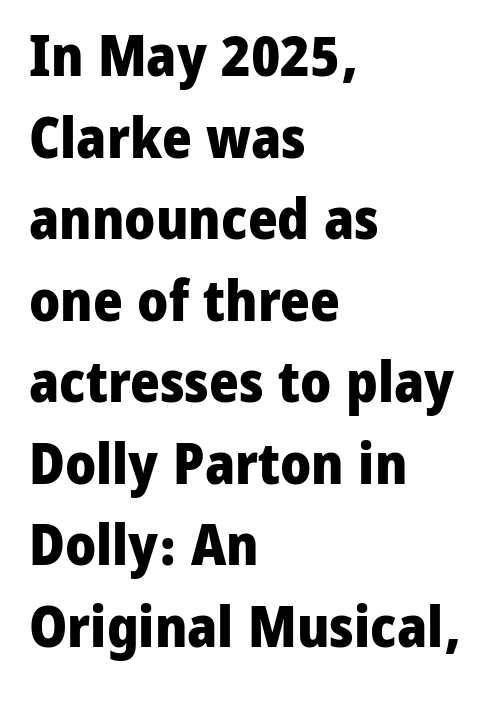
The space beneath each line is pristine and unruled. Summary of weight: heavy, a full bold. This is sans-serif lettering, the kind often seen on screens and signage. Varying glyph widths throughout — classic text-font behaviour.
